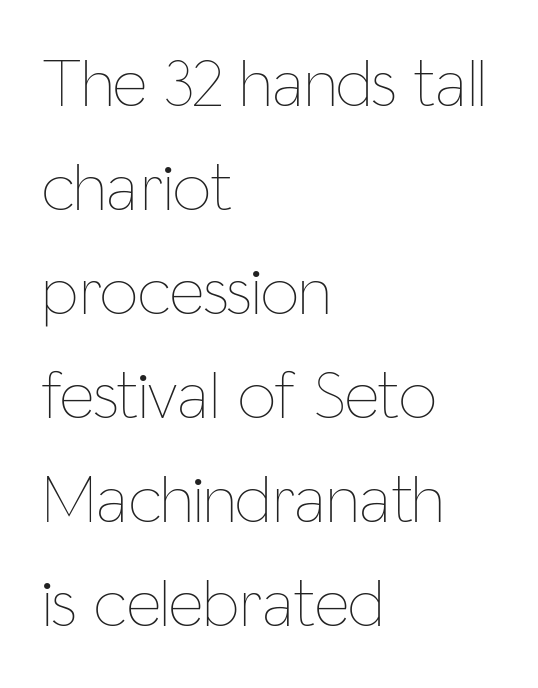
The image shows 68 px thin, condensed type, upright; set left-aligned, normal line spacing (1.53x), normal letter spacing, not underlined; low stroke contrast and a medium x-height.
